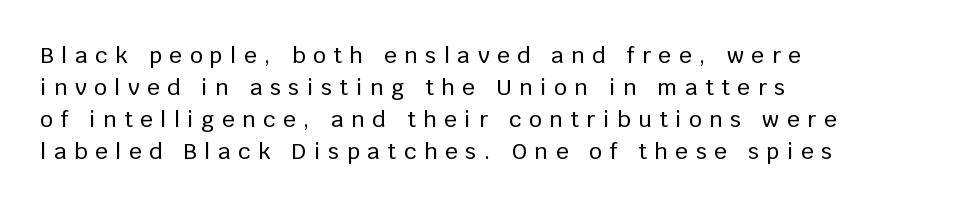
The rag falls on the right side of this text block. Upright lettering throughout. Vertically, the passage feels balanced, rows spaced as you'd expect. Any mark beneath the type? The region is blank.
